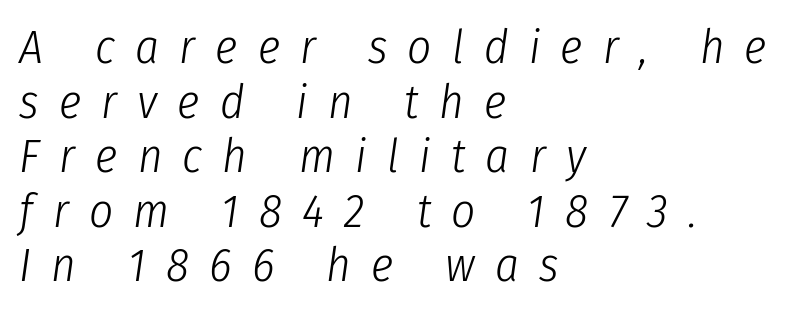
The image shows 47 px light, condensed type, italic (leaning right); set left-aligned, line spacing 1.16x, unusually wide letter spacing (+0.43 em), not underlined; low stroke contrast and a medium x-height.
